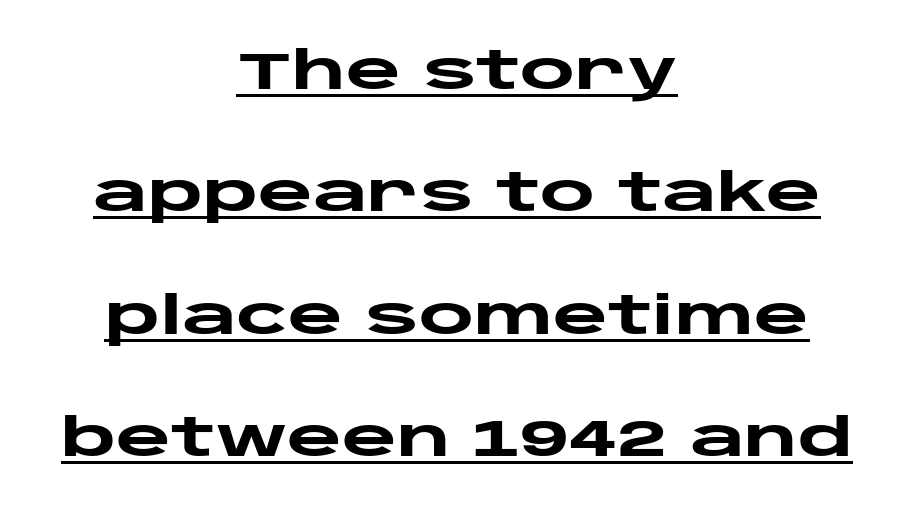
{"serif": "no", "italic": "no", "bold": "yes", "weight": "heavy", "width": "wide", "stroke_contrast": "low", "x_height": "large", "monospaced": "no", "underline": "yes", "align": "center", "line_spacing": "loose", "line_spacing_ratio": 2.31, "letter_spacing": "normal", "letter_spacing_em": 0.0, "glyph_px": 53}
